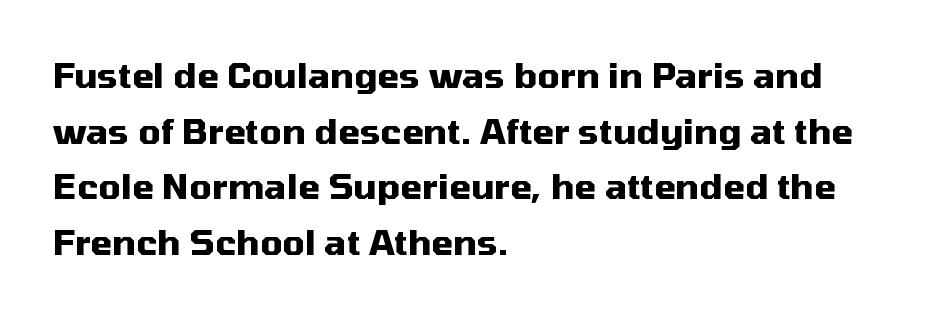
The paragraph shown leans on its left margin. Heavy-handed strokes throughout: this text is bold. The area under the type is left untouched. The rendering uses natural spacing where letterforms have individual widths. Nothing unusual about the tracking: characters are spaced as the font intends. These lines were composed using upright roman letters.
